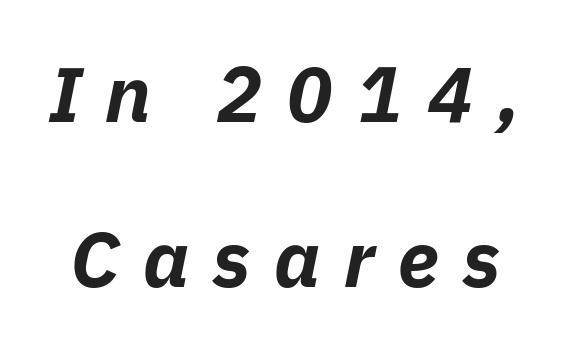
{"italic": "yes", "lean": "right", "slant_degrees": 11, "bold": "yes", "weight": "bold", "width": "normal", "stroke_contrast": "low", "x_height": "medium", "monospaced": "no", "underline": "no", "line_spacing": "loose", "line_spacing_ratio": 2.12, "letter_spacing": "wide", "letter_spacing_em": 0.3, "glyph_px": 78}
